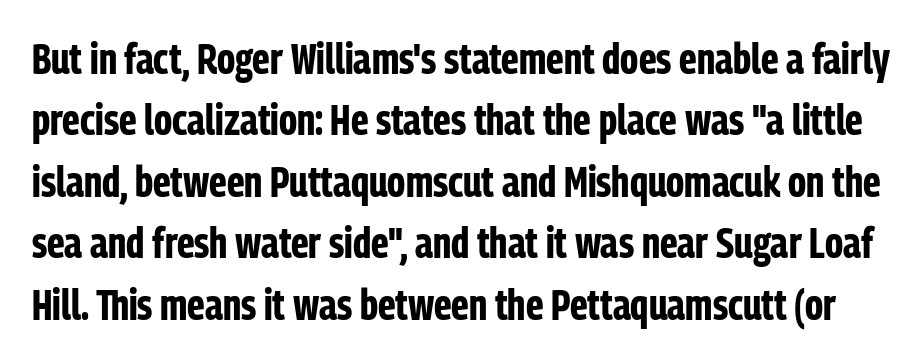
{"serif": "no", "italic": "no", "bold": "yes", "weight": "bold", "width": "condensed", "stroke_contrast": "low", "x_height": "medium", "monospaced": "no", "underline": "no", "line_spacing": "normal", "line_spacing_ratio": 1.43, "letter_spacing": "normal", "letter_spacing_em": 0.0, "glyph_px": 43}
